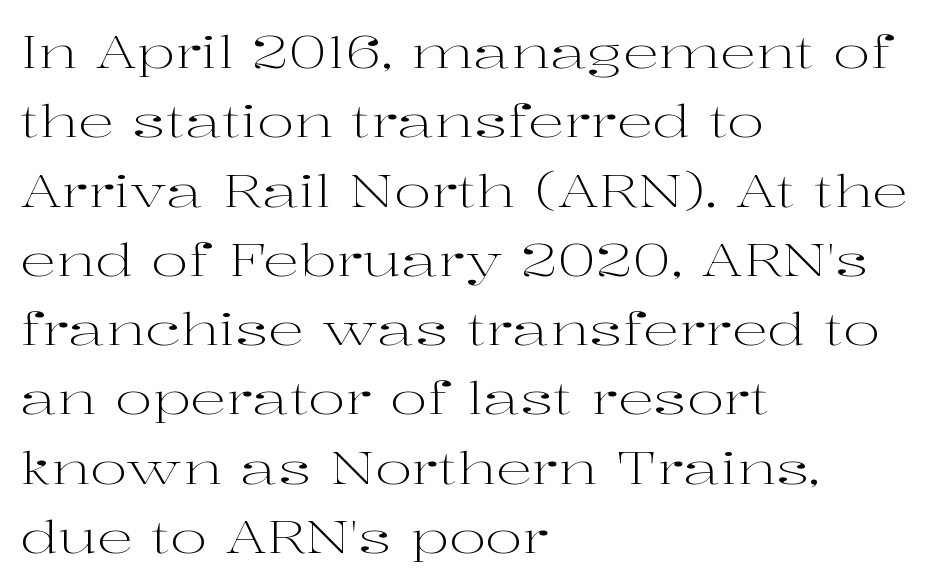
{"serif": "yes", "italic": "no", "bold": "no", "weight": "light", "width": "wide", "stroke_contrast": "high", "x_height": "medium", "monospaced": "no", "underline": "no", "align": "left", "line_spacing": "normal", "line_spacing_ratio": 1.54, "letter_spacing": "normal", "letter_spacing_em": 0.0, "glyph_px": 45}
